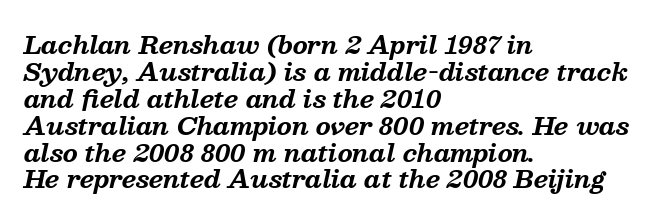
{"italic": "yes", "lean": "right", "slant_degrees": 13, "bold": "yes", "underline": "no", "align": "left", "line_spacing": "tight", "line_spacing_ratio": 1.12, "letter_spacing": "normal", "letter_spacing_em": 0.0, "glyph_px": 24}
